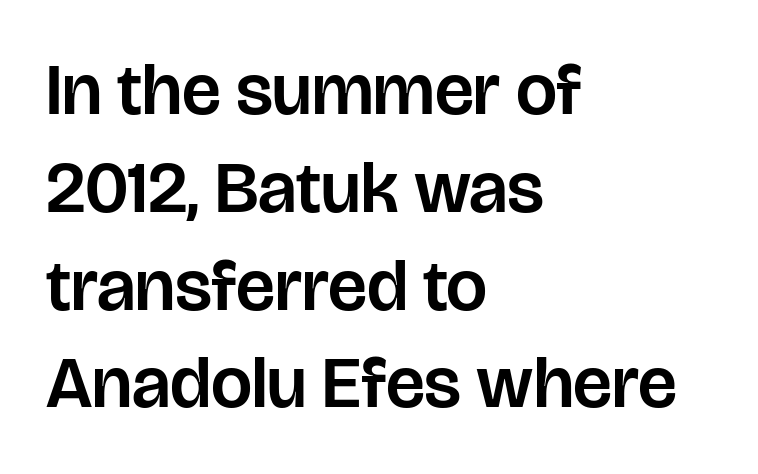
Q: Is the text italic (slanted)? A: No, it is upright.
Q: Is the typeface a serif or a sans-serif typeface? A: Sans-serif.
Q: Is the text underlined? A: No.
Q: How is the paragraph aligned? A: Left-aligned.
Q: Is the spacing between letters normal or unusually wide? A: Normal.
Q: Is the spacing between lines tight, normal or loose? A: Normal.
Q: Width (condensed, normal, or wide)? A: Normal.
Q: Stroke contrast? A: Low.
Q: x-height? A: Large.
Q: Monospaced? A: No.
